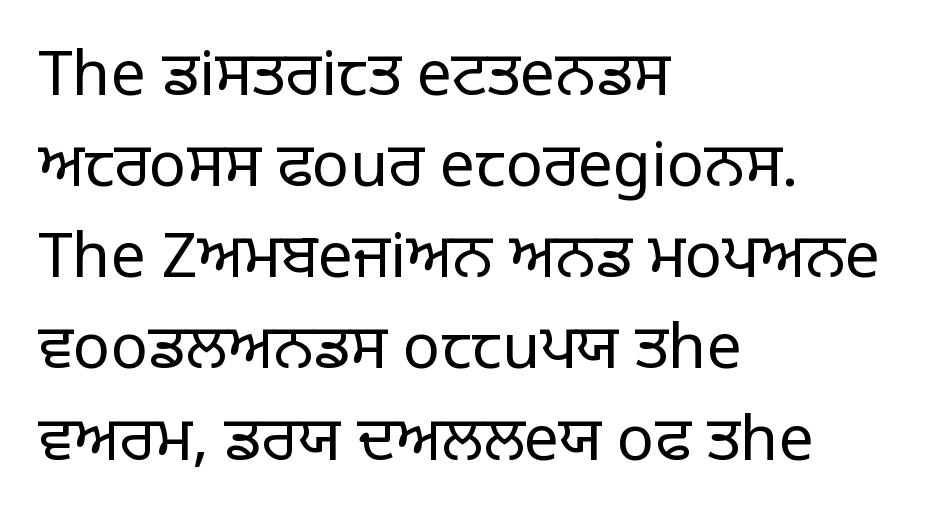
The gap between lines stays unmarked. The text was rendered using a sans face with plain stroke endings. Caption: multi-line text, flush left, ragged right. Each letter keeps its own natural width here, so spacing adapts to shape. Is there much room between lines? A standard amount, neither cramped nor airy.
